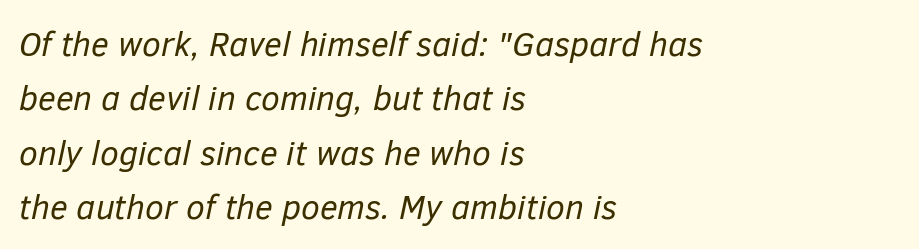
{"italic": "yes", "lean": "right", "slant_degrees": 12, "bold": "no", "weight": "regular", "width": "normal", "stroke_contrast": "low", "x_height": "medium", "monospaced": "no", "underline": "no", "align": "left", "line_spacing": "normal", "line_spacing_ratio": 1.6, "letter_spacing": "normal", "letter_spacing_em": 0.0, "glyph_px": 34}
